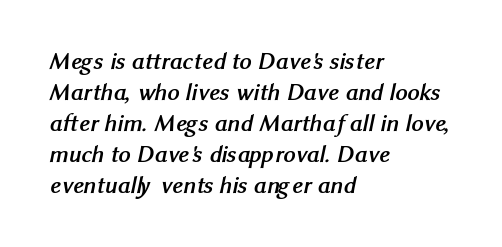
Q: Is the text bold? A: Yes.
Q: Is the text underlined? A: No.
Q: How is the paragraph aligned? A: Left-aligned.
Q: Is the spacing between letters normal or unusually wide? A: Normal.
Q: Is the spacing between lines tight, normal or loose? A: Normal.
